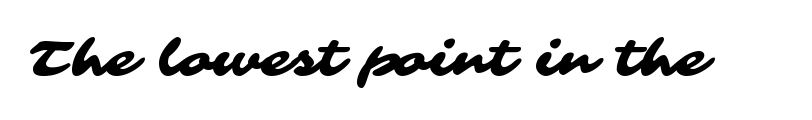
Q: Is the typeface a serif or a sans-serif typeface? A: Sans-serif.
Q: Is the text underlined? A: No.
Q: Is the spacing between letters normal or unusually wide? A: Normal.
Q: Width (condensed, normal, or wide)? A: Wide.
Q: Stroke contrast? A: Medium.
Q: x-height? A: Medium.
Q: Monospaced? A: No.
